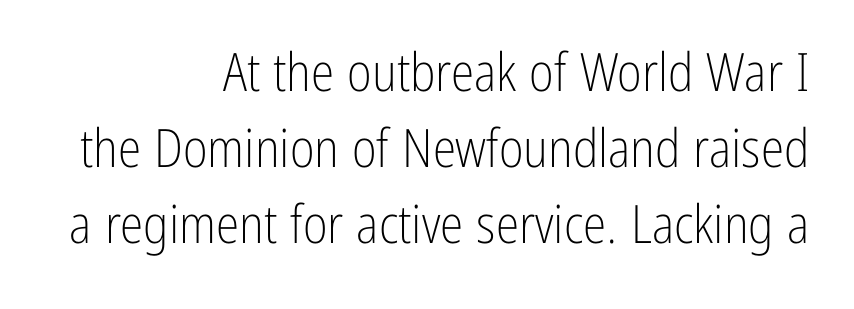
{"serif": "no", "italic": "no", "bold": "no", "weight": "light", "width": "condensed", "stroke_contrast": "low", "x_height": "medium", "monospaced": "no", "underline": "no", "align": "right", "line_spacing": "normal", "line_spacing_ratio": 1.43, "letter_spacing": "normal", "letter_spacing_em": 0.0, "glyph_px": 53}
